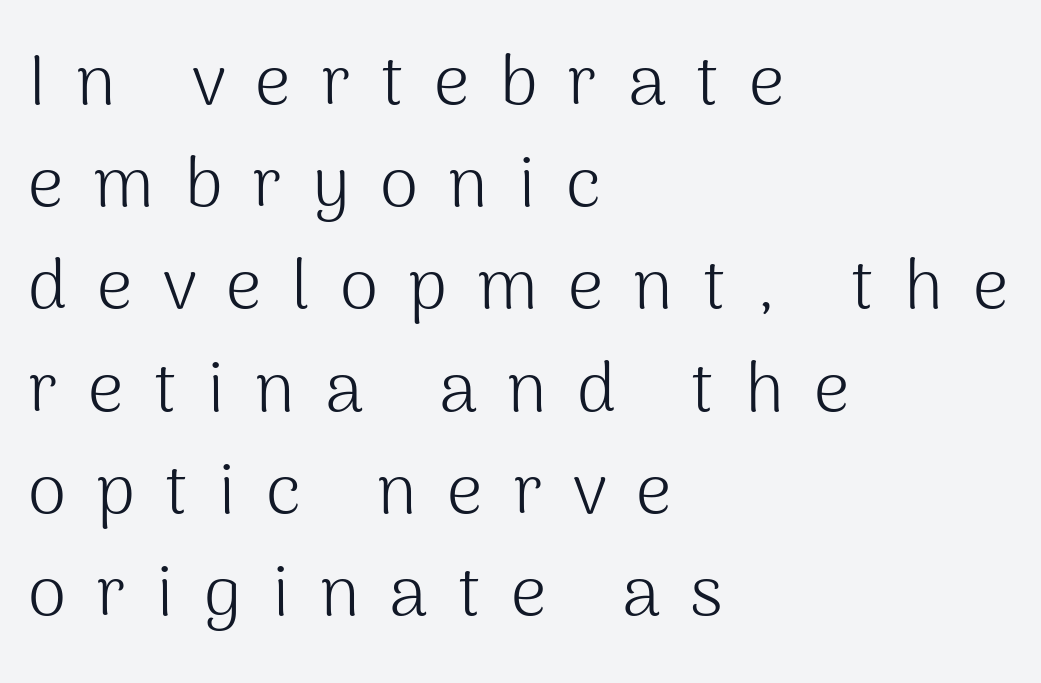
Each new line begins a customary step beneath the previous one. This rendering employs a face without finishing strokes, i.e., a sans-serif. The setting favours the left margin, as ordinary paragraphs usually do. Varying glyph widths throughout — classic text-font behaviour. The type sits square on the baseline with zero lean.
